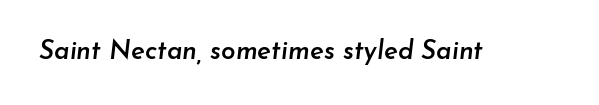
{"italic": "yes", "lean": "right", "slant_degrees": 7, "bold": "semi", "underline": "no", "letter_spacing": "normal", "letter_spacing_em": 0.0, "glyph_px": 26}
